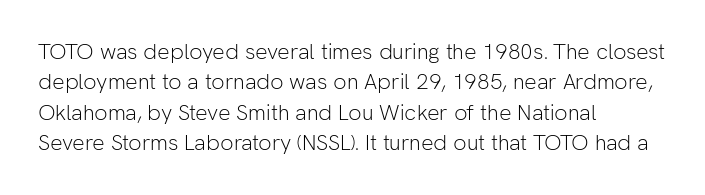
Q: Is the text bold? A: No.
Q: Is the text italic (slanted)? A: No, it is upright.
Q: Is the text underlined? A: No.
Q: How is the paragraph aligned? A: Left-aligned.
Q: Is the spacing between letters normal or unusually wide? A: Normal.
Q: Is the spacing between lines tight, normal or loose? A: Normal.
